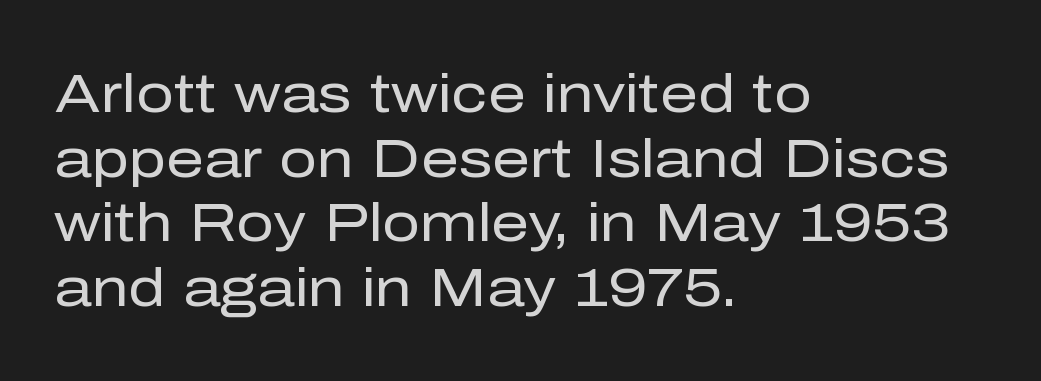
{"serif": "no", "italic": "no", "bold": "no", "weight": "regular", "width": "normal", "stroke_contrast": "low", "x_height": "medium", "monospaced": "no", "underline": "no", "align": "left", "line_spacing_ratio": 1.22, "letter_spacing": "normal", "letter_spacing_em": 0.0, "glyph_px": 53}
